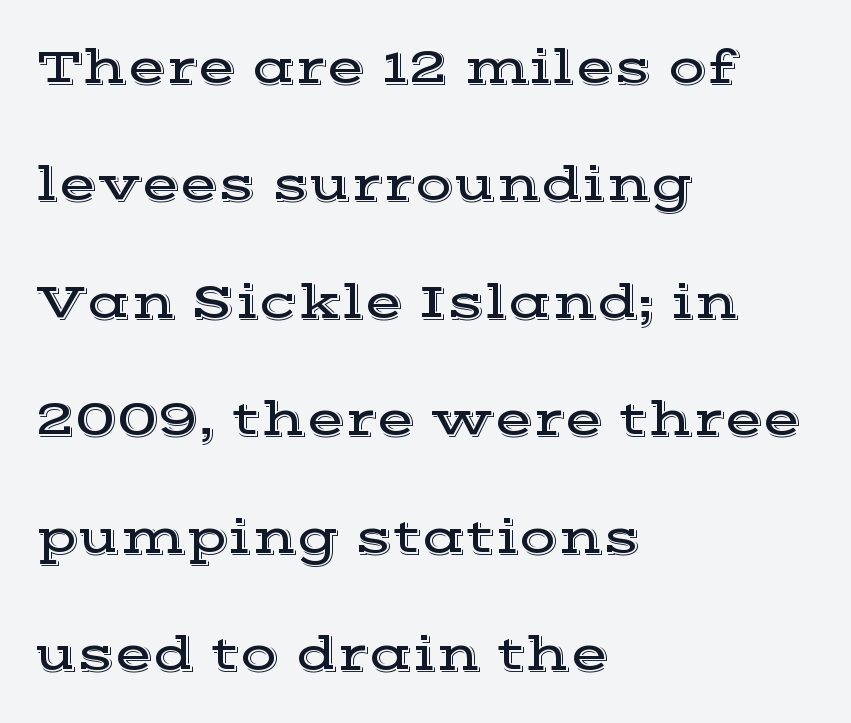
The rendering keeps characters at their native spacing. Letters rest on an invisible, unmarked baseline. Serifs: yes, visible at the terminals of the letterforms. Think of a printed novel: that variable character pitch is what you see here. Italic: no, the glyphs are upright roman.
